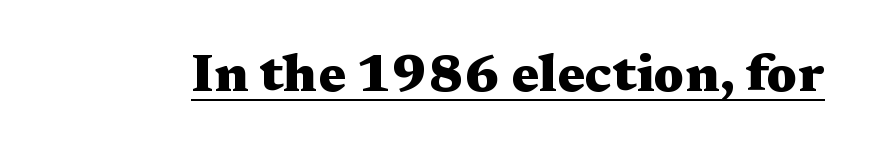
Q: Is the text bold? A: Yes.
Q: Is the text italic (slanted)? A: No, it is upright.
Q: Is the typeface a serif or a sans-serif typeface? A: Serif.
Q: Is the text underlined? A: Yes.
Q: Is the spacing between letters normal or unusually wide? A: Normal.
Q: Width (condensed, normal, or wide)? A: Wide.
Q: Stroke contrast? A: Medium.
Q: x-height? A: Medium.
Q: Monospaced? A: No.
